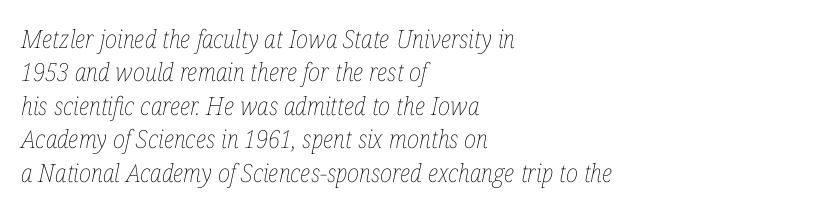
{"italic": "yes", "lean": "right", "slant_degrees": 12, "bold": "no", "underline": "no", "align": "left", "line_spacing": "normal", "line_spacing_ratio": 1.34, "letter_spacing": "normal", "letter_spacing_em": 0.0, "glyph_px": 25}
